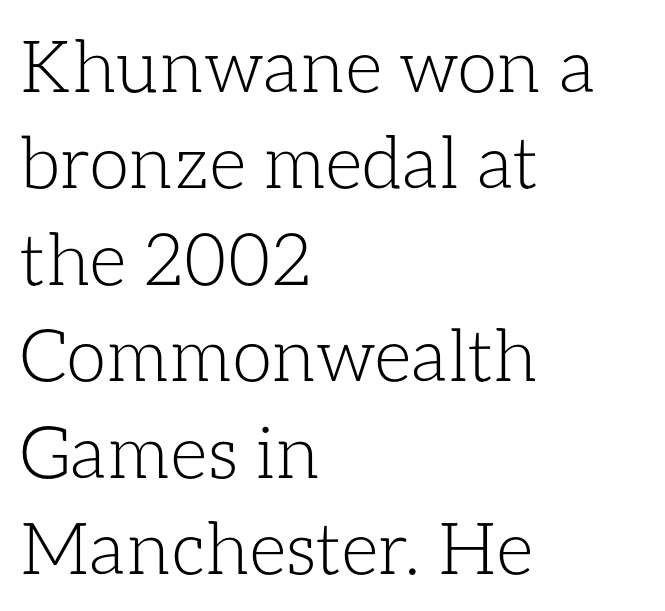
Q: Is the text bold? A: No.
Q: Is the text italic (slanted)? A: No, it is upright.
Q: Is the text underlined? A: No.
Q: How is the paragraph aligned? A: Left-aligned.
Q: Is the spacing between letters normal or unusually wide? A: Normal.
Q: Is the spacing between lines tight, normal or loose? A: Normal.
Q: Width (condensed, normal, or wide)? A: Normal.
Q: Stroke contrast? A: Low.
Q: x-height? A: Medium.
Q: Monospaced? A: No.
